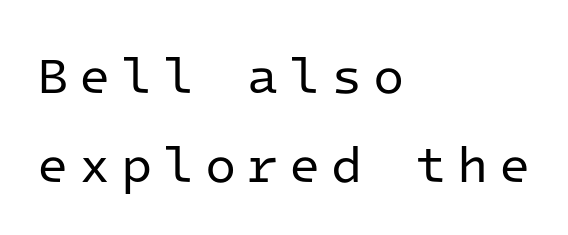
Q: Is the text bold? A: No.
Q: Is the text italic (slanted)? A: No, it is upright.
Q: Is the typeface a serif or a sans-serif typeface? A: Sans-serif.
Q: Is the text underlined? A: No.
Q: How is the paragraph aligned? A: Left-aligned.
Q: Is the spacing between letters normal or unusually wide? A: Unusually wide.
Q: Width (condensed, normal, or wide)? A: Normal.
Q: Stroke contrast? A: Low.
Q: x-height? A: Medium.
Q: Monospaced? A: Yes.
